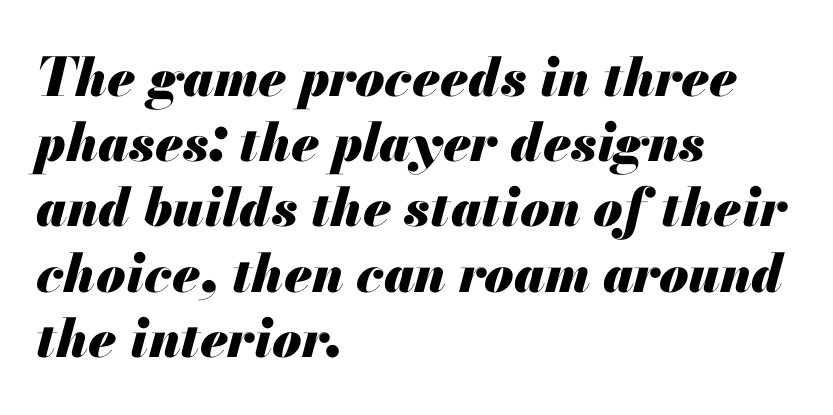
Q: Is the text bold? A: Yes.
Q: Is the text italic (slanted)? A: Yes, it leans right by about 13 degrees.
Q: Is the text underlined? A: No.
Q: How is the paragraph aligned? A: Left-aligned.
Q: Is the spacing between letters normal or unusually wide? A: Normal.
Q: Width (condensed, normal, or wide)? A: Normal.
Q: Stroke contrast? A: Medium.
Q: x-height? A: Small.
Q: Monospaced? A: No.
